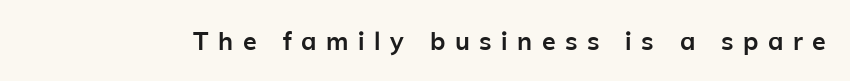
The image shows 25 px bold type, upright; set unusually wide letter spacing (+0.38 em), not underlined.
